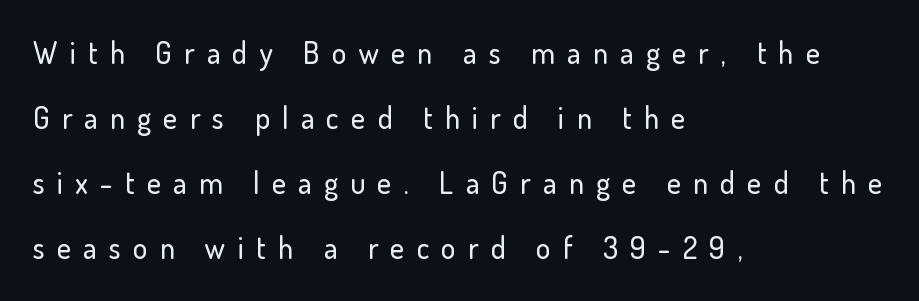
Q: Is the text italic (slanted)? A: No, it is upright.
Q: Is the typeface a serif or a sans-serif typeface? A: Sans-serif.
Q: Is the text underlined? A: No.
Q: How is the paragraph aligned? A: Left-aligned.
Q: Is the spacing between letters normal or unusually wide? A: Unusually wide.
Q: Is the spacing between lines tight, normal or loose? A: Loose.
Q: Width (condensed, normal, or wide)? A: Normal.
Q: Stroke contrast? A: Low.
Q: x-height? A: Small.
Q: Monospaced? A: No.
